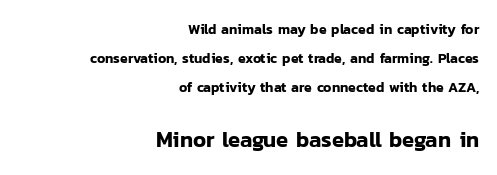
Widely set lines give the paragraph a tall, airy silhouette. This is the regular roman posture of the typeface. Descenders are the only things crossing below the line. Honestly, the letter spacing is just normal — you wouldn't notice it. If you drew a ruler down the right edge, every line would touch it.
